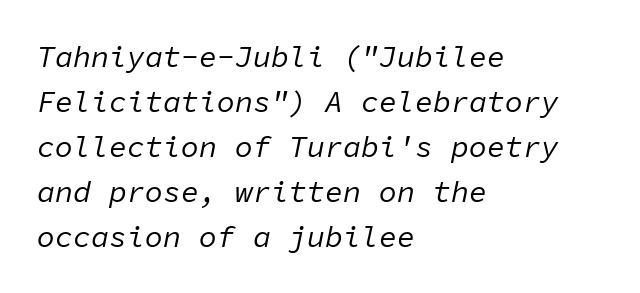
Q: Is the text bold? A: No.
Q: Is the text italic (slanted)? A: Yes, it leans right by about 11 degrees.
Q: Is the text underlined? A: No.
Q: How is the paragraph aligned? A: Left-aligned.
Q: Is the spacing between letters normal or unusually wide? A: Normal.
Q: Is the spacing between lines tight, normal or loose? A: Normal.
Q: Width (condensed, normal, or wide)? A: Normal.
Q: Stroke contrast? A: Low.
Q: x-height? A: Medium.
Q: Monospaced? A: Yes.
